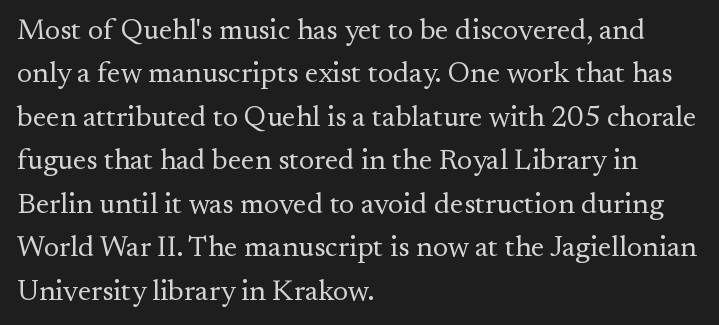
The image shows 29 px regular-weight serif type, upright; set left-aligned, normal line spacing (1.5x), normal letter spacing, not underlined; medium stroke contrast and a small x-height.
